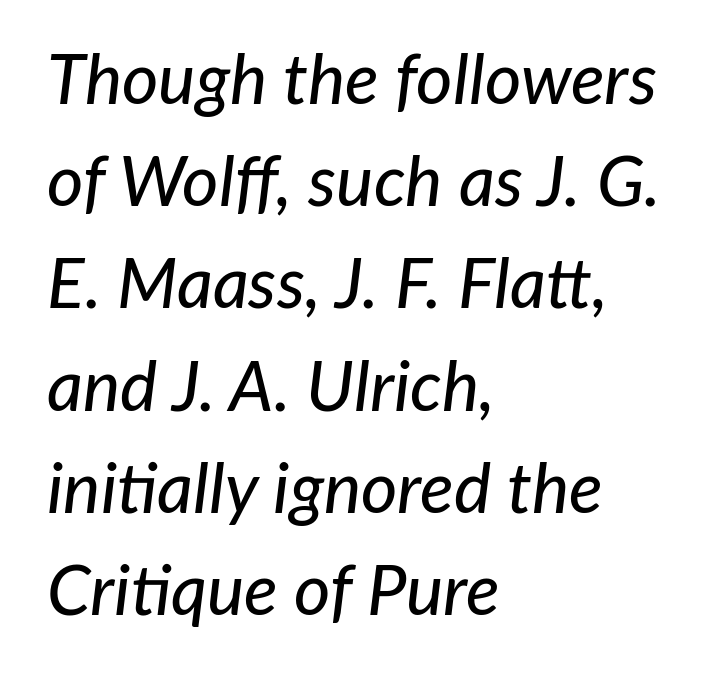
{"italic": "yes", "lean": "right", "slant_degrees": 7, "width": "normal", "stroke_contrast": "low", "x_height": "medium", "monospaced": "no", "underline": "no", "align": "left", "line_spacing": "normal", "line_spacing_ratio": 1.46, "letter_spacing": "normal", "letter_spacing_em": 0.0, "glyph_px": 70}
